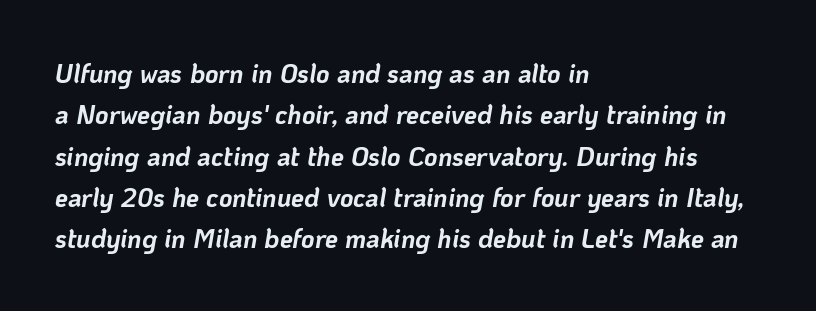
{"italic": "yes", "lean": "right", "slant_degrees": 10, "bold": "yes", "underline": "no", "align": "left", "line_spacing": "normal", "line_spacing_ratio": 1.59, "letter_spacing": "normal", "letter_spacing_em": 0.0, "glyph_px": 26}
